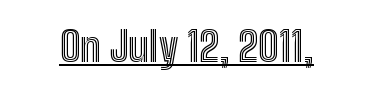
The image shows 41 px condensed type, upright; set normal letter spacing, underlined; a medium x-height.
